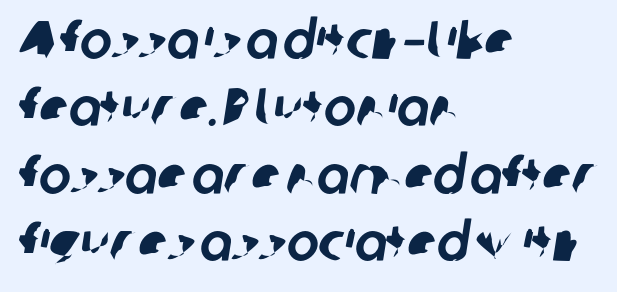
{"serif": "no", "width": "normal", "stroke_contrast": "low", "x_height": "medium", "monospaced": "no", "underline": "no", "align": "left", "line_spacing": "normal", "line_spacing_ratio": 1.25, "letter_spacing": "normal", "letter_spacing_em": 0.0, "glyph_px": 54}
